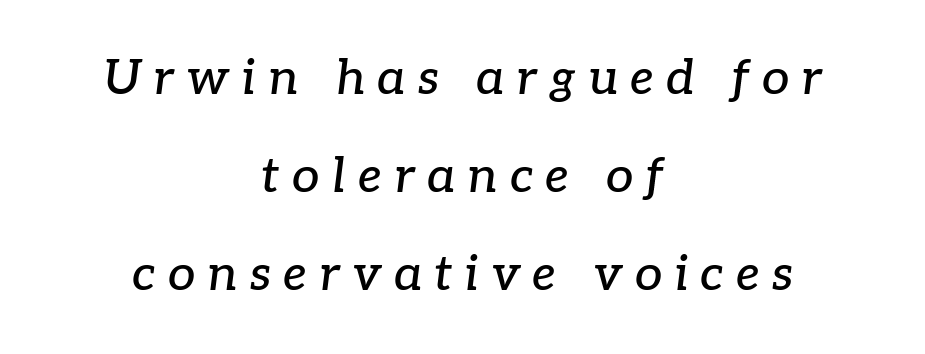
Q: Is the text italic (slanted)? A: Yes, it leans right by about 7 degrees.
Q: Is the typeface a serif or a sans-serif typeface? A: Serif.
Q: Is the text underlined? A: No.
Q: How is the paragraph aligned? A: Centered.
Q: Is the spacing between letters normal or unusually wide? A: Unusually wide.
Q: Is the spacing between lines tight, normal or loose? A: Loose.
Q: Width (condensed, normal, or wide)? A: Normal.
Q: Stroke contrast? A: Low.
Q: x-height? A: Medium.
Q: Monospaced? A: No.
